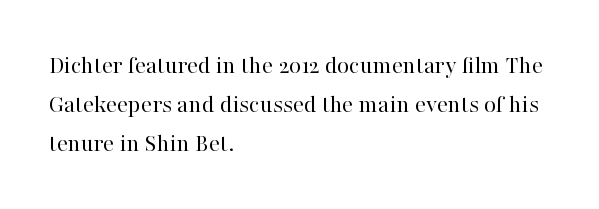
Q: Is the text bold? A: No.
Q: Is the text italic (slanted)? A: No, it is upright.
Q: Is the text underlined? A: No.
Q: How is the paragraph aligned? A: Left-aligned.
Q: Is the spacing between letters normal or unusually wide? A: Normal.
Q: Is the spacing between lines tight, normal or loose? A: Normal.
